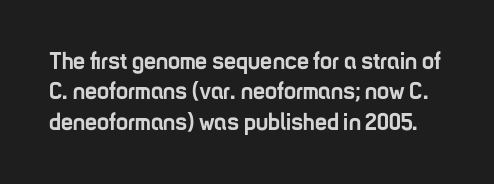
The image shows 24 px bold type, upright; set normal line spacing (1.27x), normal letter spacing, not underlined.
